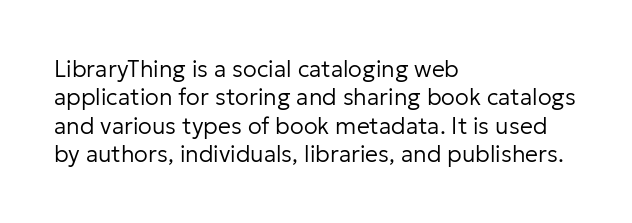
{"italic": "no", "bold": "no", "underline": "no", "align": "left", "line_spacing_ratio": 1.23, "letter_spacing": "normal", "letter_spacing_em": 0.0, "glyph_px": 23}
